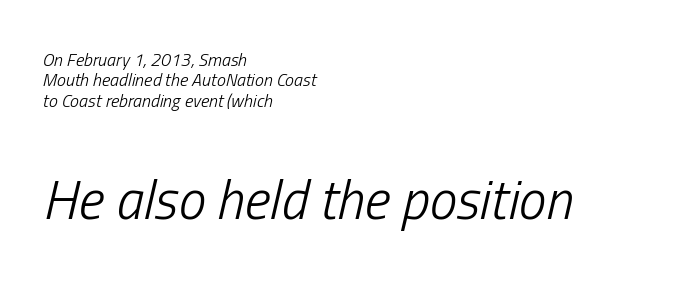
The image shows 55 px light, condensed type, italic (leaning right); set left-aligned, tight line spacing (1.13x), normal letter spacing, not underlined; the second (bottom) block is 3.06x larger; low stroke contrast and a medium x-height.
